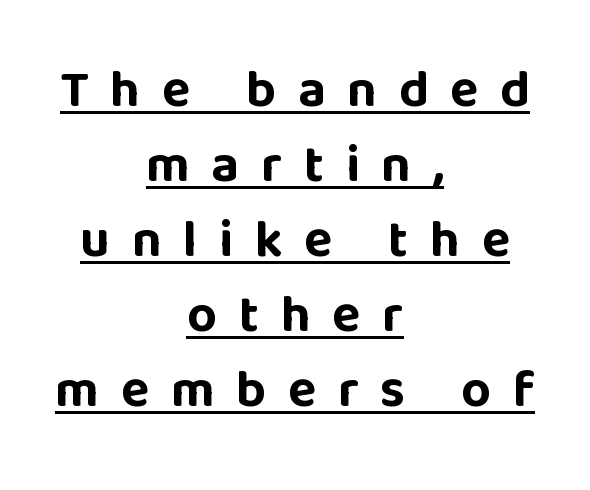
The image shows 52 px bold sans-serif type, upright; set centered, normal line spacing (1.44x), unusually wide letter spacing (+0.42 em), underlined; low stroke contrast and a large x-height.
